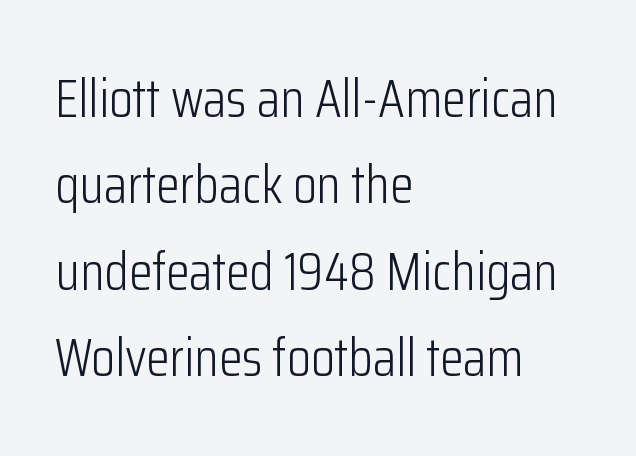
Q: Is the text bold? A: No.
Q: Is the text italic (slanted)? A: No, it is upright.
Q: Is the typeface a serif or a sans-serif typeface? A: Sans-serif.
Q: Is the text underlined? A: No.
Q: How is the paragraph aligned? A: Left-aligned.
Q: Is the spacing between letters normal or unusually wide? A: Normal.
Q: Is the spacing between lines tight, normal or loose? A: Normal.
Q: Width (condensed, normal, or wide)? A: Condensed.
Q: Stroke contrast? A: Low.
Q: x-height? A: Medium.
Q: Monospaced? A: No.
